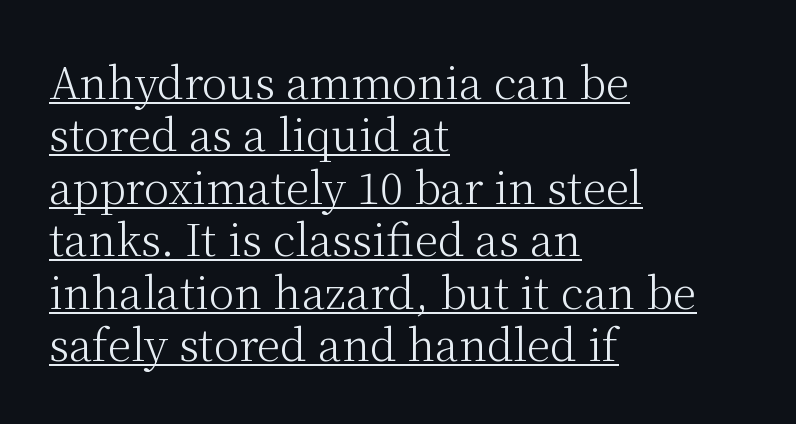
{"serif": "yes", "italic": "no", "bold": "no", "weight": "light", "width": "normal", "stroke_contrast": "medium", "x_height": "medium", "monospaced": "no", "underline": "yes", "align": "left", "line_spacing_ratio": 1.22, "letter_spacing": "normal", "letter_spacing_em": 0.0, "glyph_px": 43}
